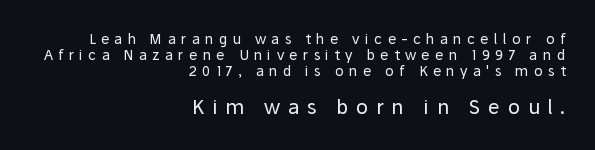
Q: Is the text bold? A: No.
Q: Is the text italic (slanted)? A: No, it is upright.
Q: Is the text underlined? A: No.
Q: How is the paragraph aligned? A: Right-aligned.
Q: Is the spacing between letters normal or unusually wide? A: Unusually wide.
Q: Is the spacing between lines tight, normal or loose? A: Tight.
Q: Which block of text is set in a larger size, the first (top) or the second (bottom)? A: The second (bottom) one.
